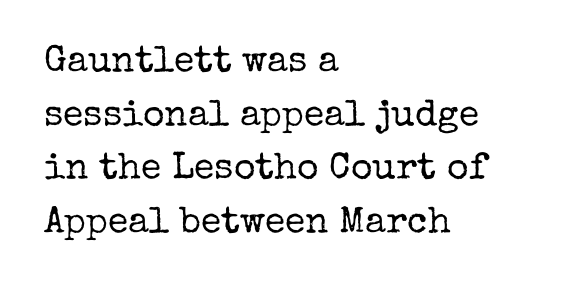
Q: Is the text bold? A: No.
Q: Is the text italic (slanted)? A: No, it is upright.
Q: Is the typeface a serif or a sans-serif typeface? A: Serif.
Q: Is the text underlined? A: No.
Q: How is the paragraph aligned? A: Left-aligned.
Q: Is the spacing between letters normal or unusually wide? A: Normal.
Q: Is the spacing between lines tight, normal or loose? A: Normal.
Q: Width (condensed, normal, or wide)? A: Normal.
Q: Stroke contrast? A: Low.
Q: x-height? A: Medium.
Q: Monospaced? A: No.
